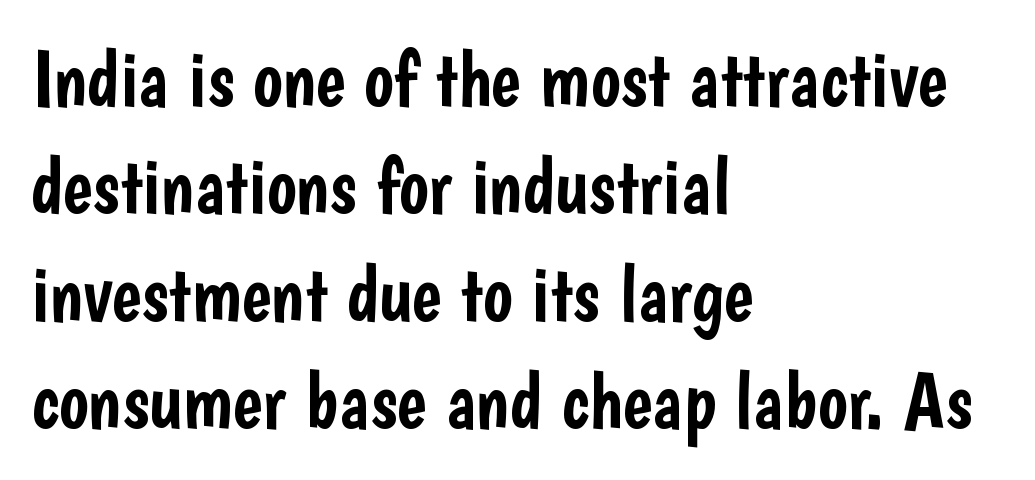
The rag falls on the right side of this text block. Only glyphs here, with clear space below each row. Between one letter and the next there's only the usual sliver of space. Look at the bottom of the vertical strokes: they stop flat, with no serifs. Each new line begins a customary step beneath the previous one.
